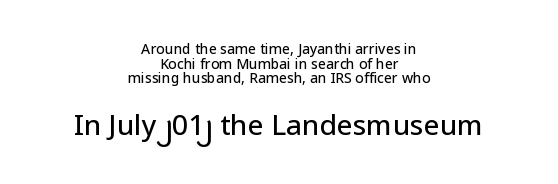
Is the block centered? Yes — each line is placed symmetrically about the middle. The passage shown is typeset with a sans-serif family. These lines keep a tight, regular rhythm from letter to letter. Any mark beneath the type? The region is blank. Successive baselines arrive quickly, one right under another. Compare the two chunks: the lower has the greater cap height.
